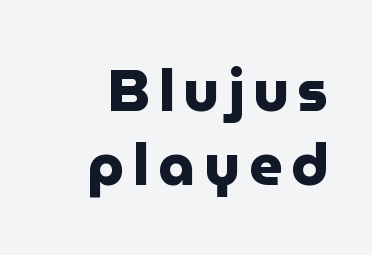
Q: Is the text bold? A: Yes.
Q: Is the text italic (slanted)? A: No, it is upright.
Q: Is the typeface a serif or a sans-serif typeface? A: Sans-serif.
Q: Is the text underlined? A: No.
Q: How is the paragraph aligned? A: Right-aligned.
Q: Is the spacing between lines tight, normal or loose? A: Normal.
Q: Width (condensed, normal, or wide)? A: Normal.
Q: Stroke contrast? A: Low.
Q: x-height? A: Medium.
Q: Monospaced? A: No.
